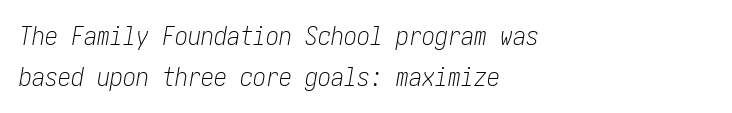
Rows of type keep a routine distance in the vertical direction. The glyphs are unaccompanied by any horizontal stroke below them. An italicized treatment has been applied to the whole sample. Is the block centered? No — it sits flush against the left margin. Honestly, the letter spacing is just normal — you wouldn't notice it.
